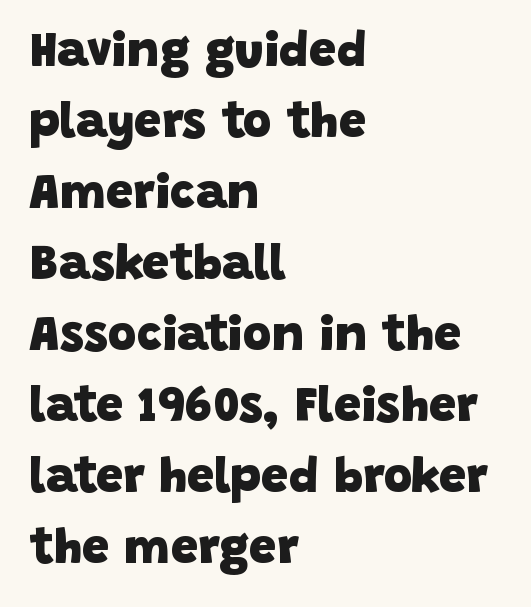
Q: Is the text bold? A: Yes.
Q: Is the typeface a serif or a sans-serif typeface? A: Sans-serif.
Q: Is the text underlined? A: No.
Q: How is the paragraph aligned? A: Left-aligned.
Q: Is the spacing between letters normal or unusually wide? A: Normal.
Q: Is the spacing between lines tight, normal or loose? A: Normal.
Q: Width (condensed, normal, or wide)? A: Normal.
Q: Stroke contrast? A: Low.
Q: x-height? A: Large.
Q: Monospaced? A: No.
